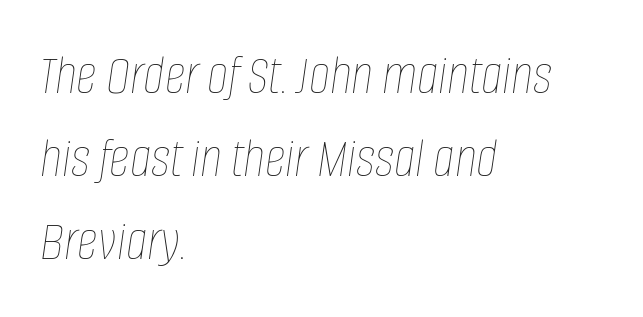
{"italic": "yes", "lean": "right", "slant_degrees": 8, "bold": "no", "weight": "thin", "width": "condensed", "stroke_contrast": "low", "x_height": "large", "monospaced": "no", "underline": "no", "align": "left", "line_spacing": "normal", "line_spacing_ratio": 1.43, "letter_spacing": "normal", "letter_spacing_em": 0.0, "glyph_px": 58}
